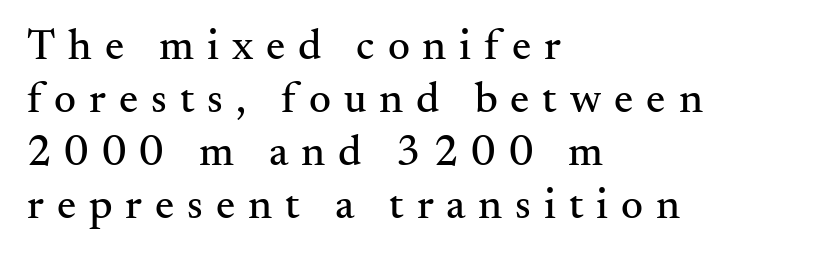
The image shows 43 px serif type, upright; set left-aligned, line spacing 1.23x, unusually wide letter spacing (+0.3 em), not underlined; medium stroke contrast and a small x-height.
